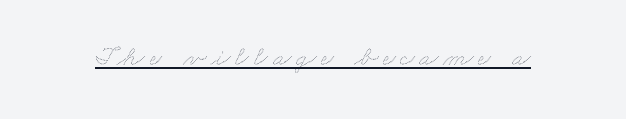
The image shows 28 px thin, wide type; set underlined; medium stroke contrast and a small x-height.
